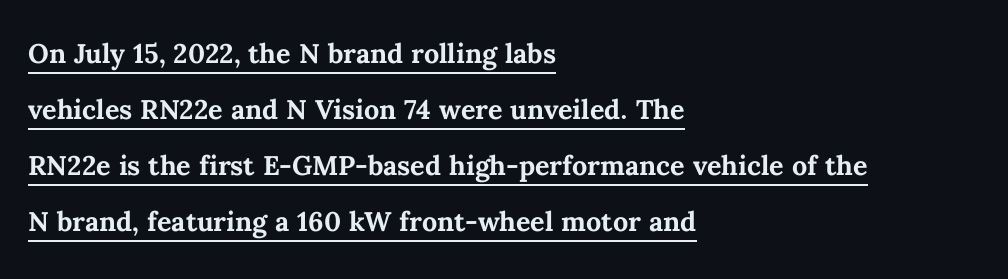
{"italic": "no", "bold": "yes", "weight": "semibold", "width": "normal", "stroke_contrast": "medium", "x_height": "medium", "monospaced": "no", "underline": "yes", "align": "left", "line_spacing": "normal", "line_spacing_ratio": 1.56, "letter_spacing": "normal", "letter_spacing_em": 0.0, "glyph_px": 36}
